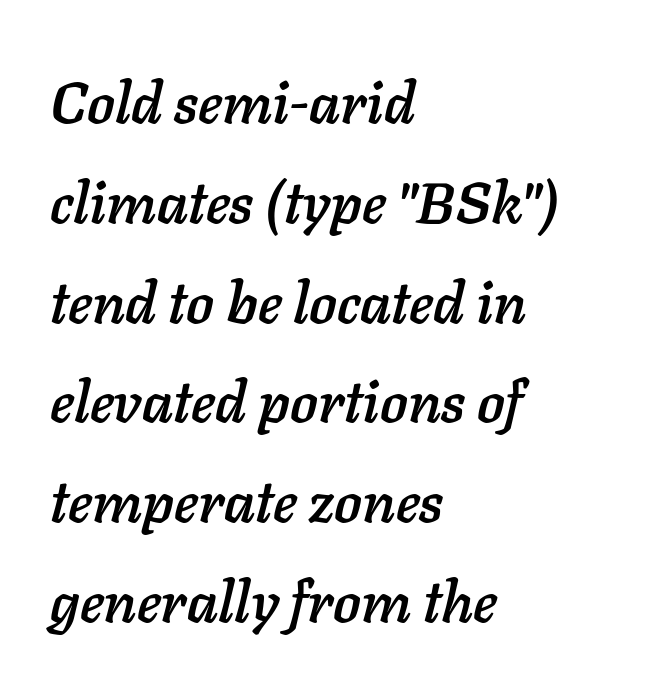
Clear beneath every line of the passage. Style check: oblique. You could call the tracking neutral — neither tight nor loose. The face used here is proportionally spaced, like ordinary book or web type.
